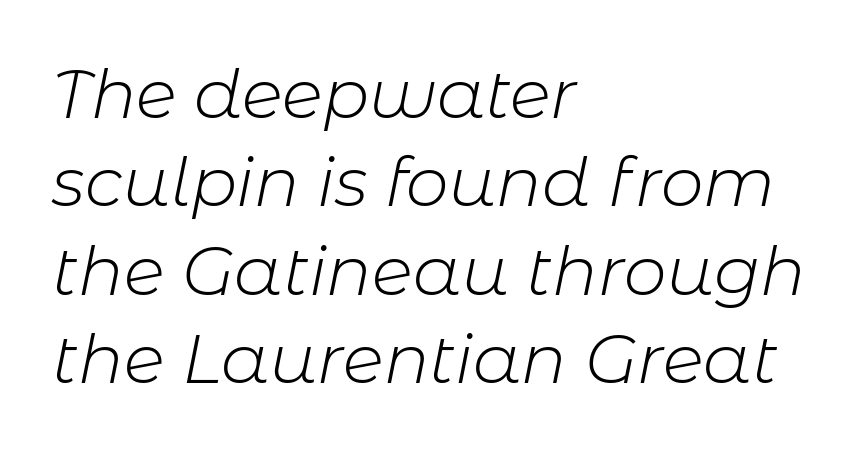
{"italic": "yes", "lean": "right", "slant_degrees": 11, "bold": "no", "weight": "light", "width": "normal", "stroke_contrast": "low", "x_height": "medium", "monospaced": "no", "underline": "no", "align": "left", "line_spacing": "normal", "line_spacing_ratio": 1.3, "letter_spacing": "normal", "letter_spacing_em": 0.0, "glyph_px": 68}
